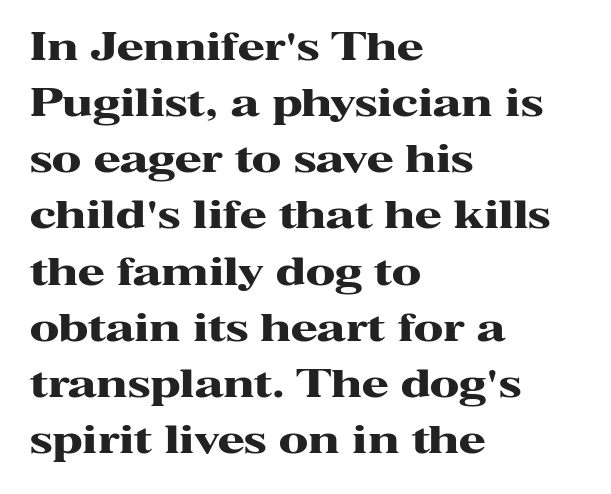
{"serif": "yes", "italic": "no", "bold": "yes", "weight": "heavy", "width": "wide", "stroke_contrast": "high", "x_height": "medium", "monospaced": "no", "underline": "no", "align": "left", "line_spacing": "normal", "line_spacing_ratio": 1.44, "letter_spacing": "normal", "letter_spacing_em": 0.0, "glyph_px": 39}
